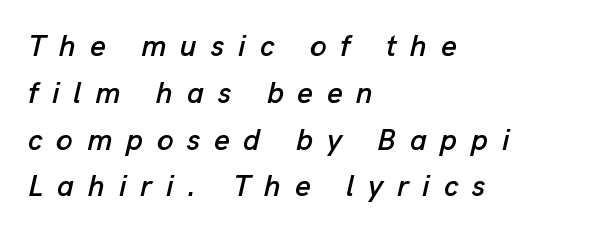
{"italic": "yes", "lean": "right", "slant_degrees": 13, "width": "normal", "stroke_contrast": "low", "x_height": "medium", "monospaced": "no", "underline": "no", "align": "left", "line_spacing": "normal", "line_spacing_ratio": 1.56, "letter_spacing": "wide", "letter_spacing_em": 0.46, "glyph_px": 30}
